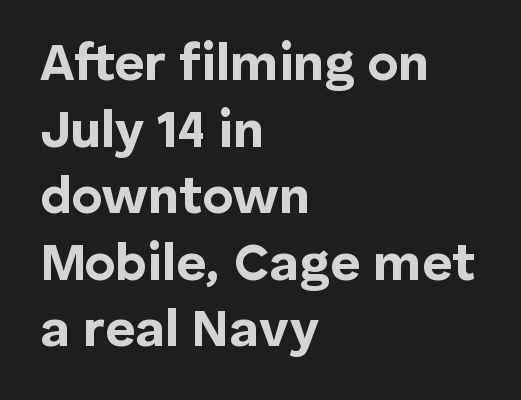
The tracking reads as untouched default to a designer's eye. Students, observe: this is what conventionally led text looks like. Any mark beneath the type? The region is blank. Look at the stroke-to-counter ratio: heavy, a bold. When letters stand straight like this, we call the style roman or upright.
